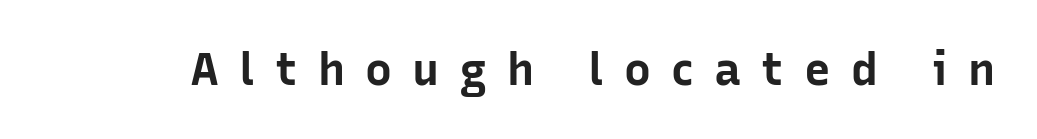
{"serif": "no", "italic": "no", "bold": "yes", "weight": "bold", "width": "normal", "stroke_contrast": "low", "x_height": "medium", "monospaced": "no", "underline": "no", "letter_spacing": "wide", "letter_spacing_em": 0.45, "glyph_px": 45}
